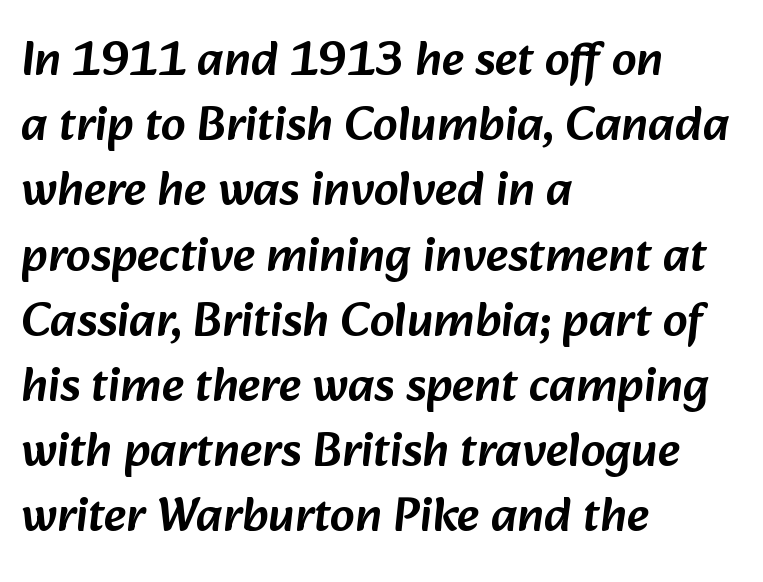
{"serif": "no", "width": "normal", "stroke_contrast": "low", "x_height": "medium", "monospaced": "no", "underline": "no", "align": "left", "line_spacing": "normal", "line_spacing_ratio": 1.33, "letter_spacing": "normal", "letter_spacing_em": 0.0, "glyph_px": 49}
